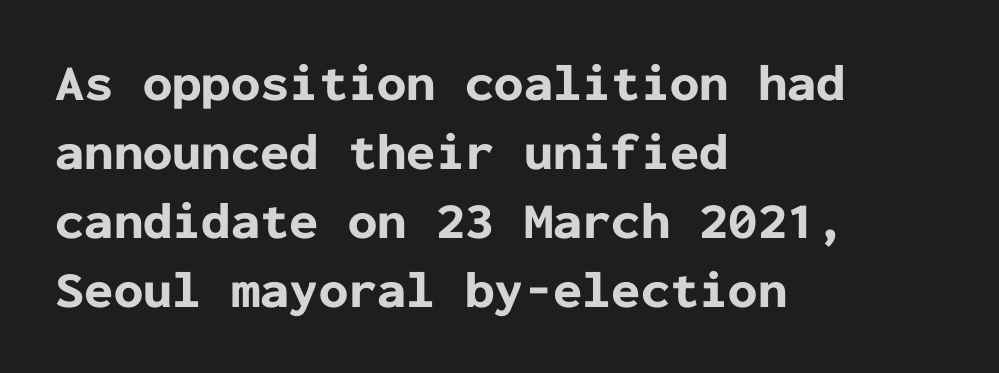
{"serif": "no", "italic": "no", "bold": "yes", "weight": "bold", "width": "normal", "stroke_contrast": "low", "x_height": "medium", "monospaced": "yes", "underline": "no", "align": "left", "line_spacing": "normal", "line_spacing_ratio": 1.33, "letter_spacing": "normal", "letter_spacing_em": 0.0, "glyph_px": 52}
